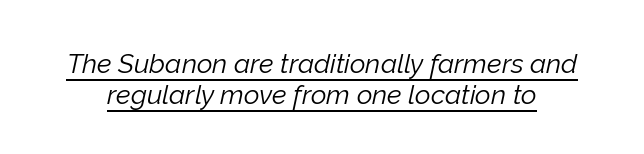
Regarding leading, the lines here are crowded together. Each line of the rendering has a horizontal stroke beneath the glyphs. Weight: not bold — regular or lighter. Italic: yes, the glyphs are oblique. Look at the tracking — it's just the regular setting, nothing added.
